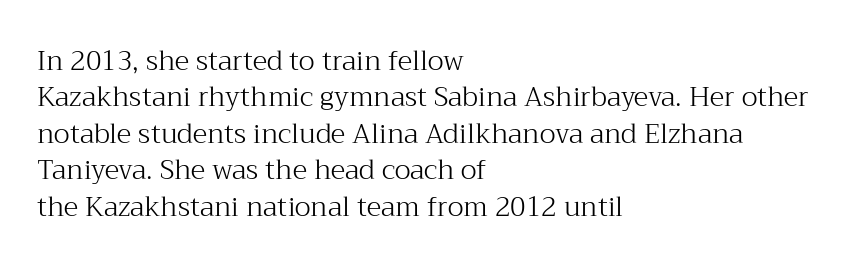
Q: Is the text bold? A: No.
Q: Is the text italic (slanted)? A: No, it is upright.
Q: Is the text underlined? A: No.
Q: How is the paragraph aligned? A: Left-aligned.
Q: Is the spacing between letters normal or unusually wide? A: Normal.
Q: Is the spacing between lines tight, normal or loose? A: Normal.
